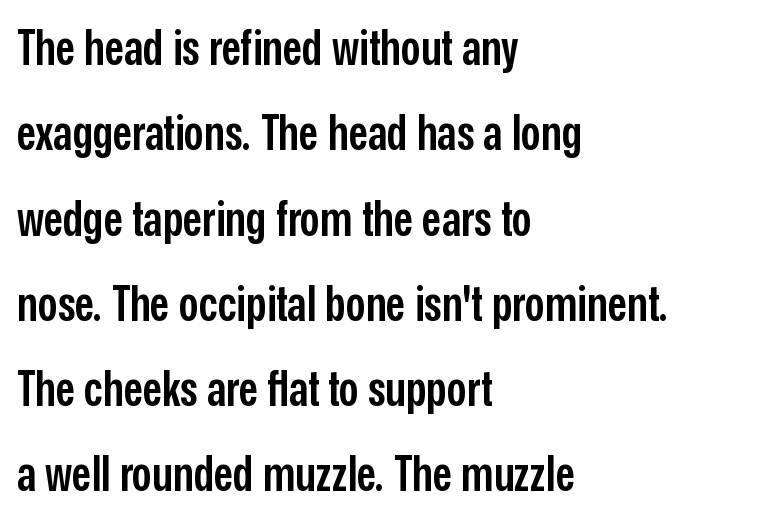
{"serif": "no", "italic": "no", "bold": "semi", "weight": "semibold", "width": "condensed", "stroke_contrast": "low", "x_height": "medium", "monospaced": "no", "underline": "no", "align": "left", "line_spacing_ratio": 1.74, "letter_spacing": "normal", "letter_spacing_em": 0.0, "glyph_px": 49}
